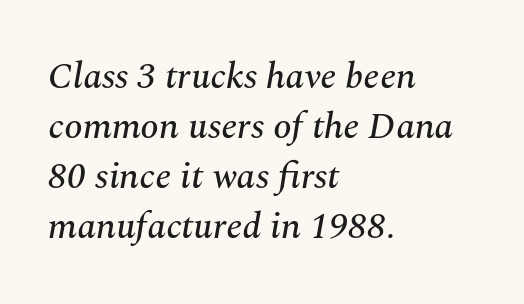
The image shows 37 px serif type, italic (leaning right); set left-aligned, normal line spacing (1.35x), normal letter spacing, not underlined; medium stroke contrast and a medium x-height.
